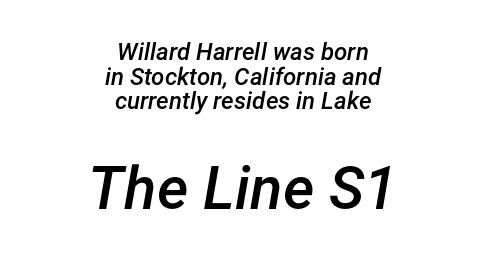
{"italic": "yes", "lean": "right", "slant_degrees": 12, "bold": "semi", "weight": "semibold", "width": "normal", "stroke_contrast": "low", "x_height": "medium", "monospaced": "no", "underline": "no", "align": "center", "line_spacing": "tight", "line_spacing_ratio": 1.03, "letter_spacing": "normal", "letter_spacing_em": 0.0, "larger_block": "second", "size_ratio": 2.5, "glyph_px": 60}
